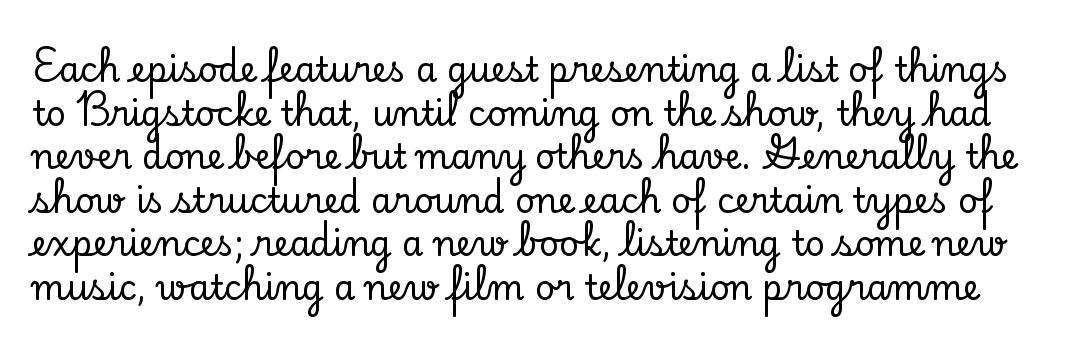
Think of a printed novel: that variable character pitch is what you see here. The rows are spaced the way most documents space them. Descenders are the only things crossing below the line. Rendered with straight, roman letterforms. Tracking value appears to be zero — textbook default spacing.
